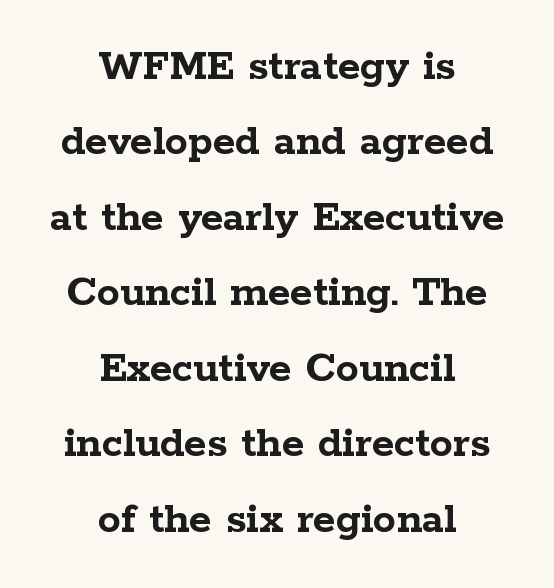
{"serif": "yes", "italic": "no", "bold": "yes", "weight": "semibold", "width": "wide", "stroke_contrast": "low", "x_height": "medium", "monospaced": "no", "underline": "no", "align": "center", "line_spacing": "normal", "line_spacing_ratio": 1.64, "letter_spacing": "normal", "letter_spacing_em": 0.0, "glyph_px": 46}
